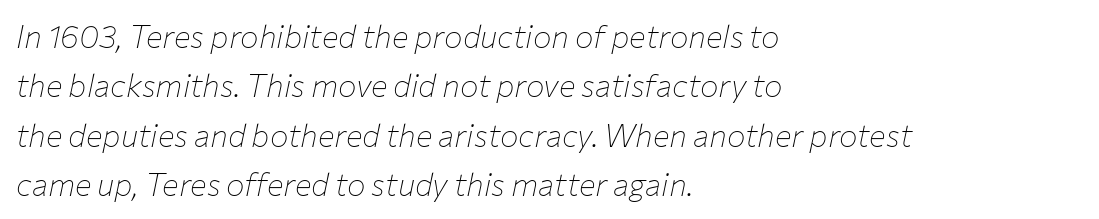
In terms of letterspacing, this is plain default setting. Interline gaps are of average width in this sample. The strip under each line holds only bare page. The compositor pushed each line to the left boundary. Does the lettering tilt? It does — this is italic. Unbolded letterforms with no extra heft.
